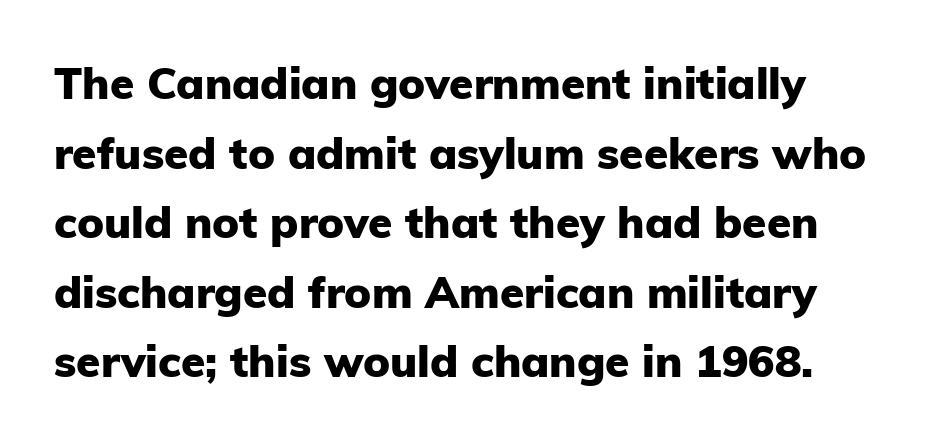
Q: Is the text bold? A: Yes.
Q: Is the text italic (slanted)? A: No, it is upright.
Q: Is the typeface a serif or a sans-serif typeface? A: Sans-serif.
Q: Is the text underlined? A: No.
Q: Is the spacing between letters normal or unusually wide? A: Normal.
Q: Is the spacing between lines tight, normal or loose? A: Normal.
Q: Width (condensed, normal, or wide)? A: Normal.
Q: Stroke contrast? A: Low.
Q: x-height? A: Medium.
Q: Monospaced? A: No.
